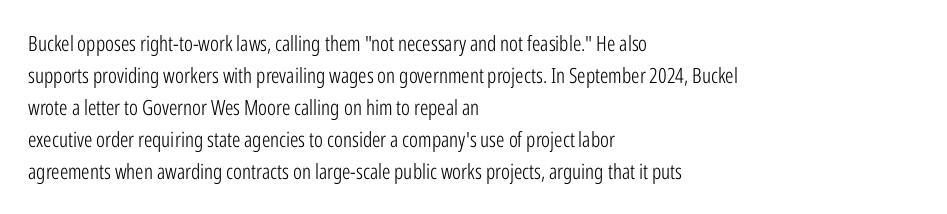
The image shows 21 px text type, upright; set left-aligned, normal line spacing (1.52x), normal letter spacing, not underlined.
